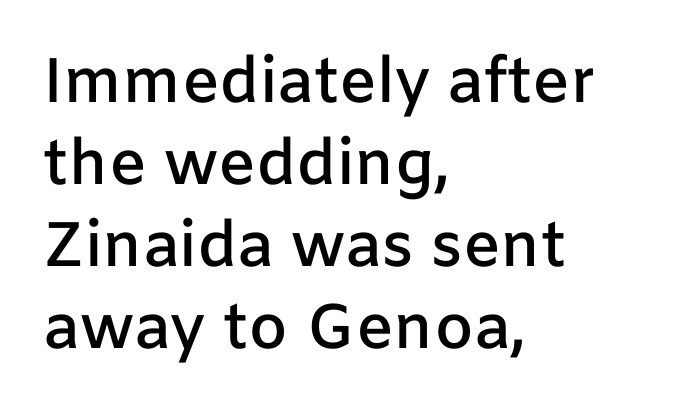
Q: Is the text bold? A: Semi-bold.
Q: Is the text italic (slanted)? A: No, it is upright.
Q: Is the typeface a serif or a sans-serif typeface? A: Sans-serif.
Q: Is the text underlined? A: No.
Q: How is the paragraph aligned? A: Left-aligned.
Q: Is the spacing between letters normal or unusually wide? A: Normal.
Q: Is the spacing between lines tight, normal or loose? A: Normal.
Q: Width (condensed, normal, or wide)? A: Normal.
Q: Stroke contrast? A: Low.
Q: x-height? A: Medium.
Q: Monospaced? A: No.
